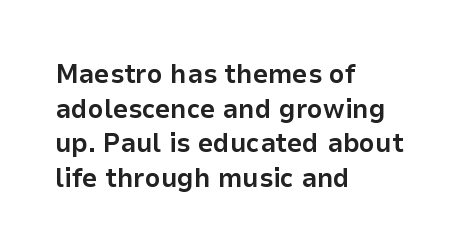
The image shows 27 px bold type, upright; set left-aligned, normal line spacing (1.28x), normal letter spacing, not underlined.
